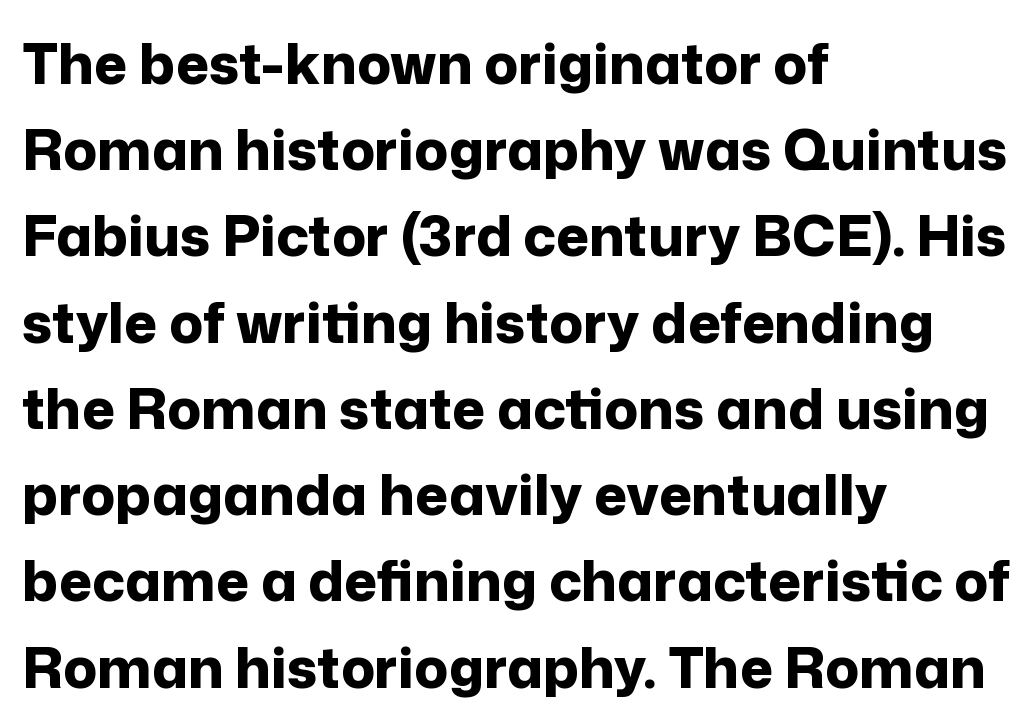
{"serif": "no", "italic": "no", "bold": "yes", "weight": "bold", "width": "normal", "stroke_contrast": "low", "x_height": "medium", "monospaced": "no", "underline": "no", "align": "left", "line_spacing": "normal", "line_spacing_ratio": 1.54, "letter_spacing": "normal", "letter_spacing_em": 0.0, "glyph_px": 56}
